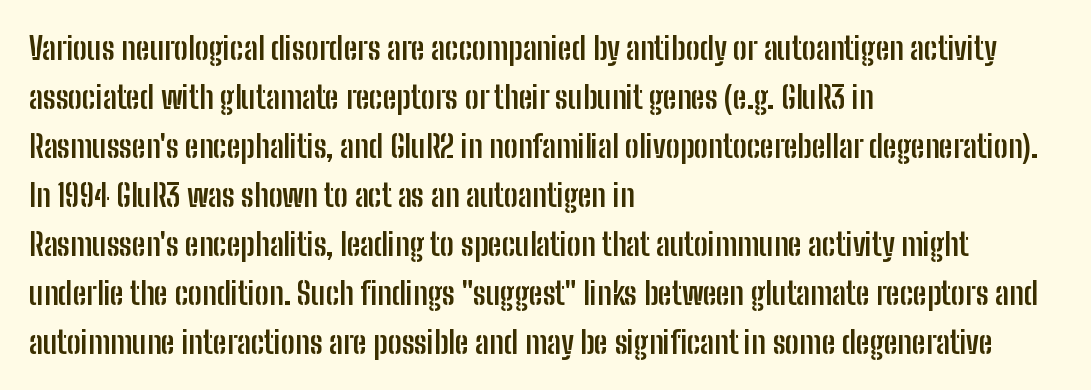
The image shows 31 px semibold, condensed sans-serif type, upright; set left-aligned, normal line spacing (1.58x), normal letter spacing, not underlined; low stroke contrast and a medium x-height.
